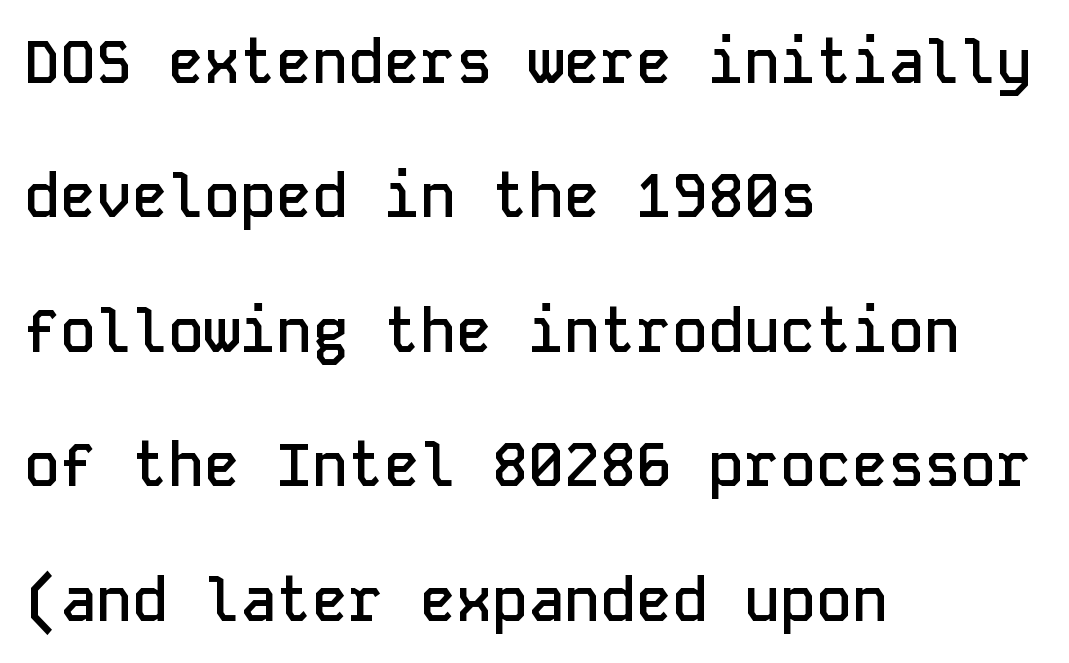
Q: Is the text bold? A: Semi-bold.
Q: Is the text italic (slanted)? A: No, it is upright.
Q: Is the typeface a serif or a sans-serif typeface? A: Sans-serif.
Q: Is the text underlined? A: No.
Q: How is the paragraph aligned? A: Left-aligned.
Q: Is the spacing between letters normal or unusually wide? A: Normal.
Q: Is the spacing between lines tight, normal or loose? A: Loose.
Q: Width (condensed, normal, or wide)? A: Normal.
Q: Stroke contrast? A: Low.
Q: x-height? A: Medium.
Q: Monospaced? A: Yes.
